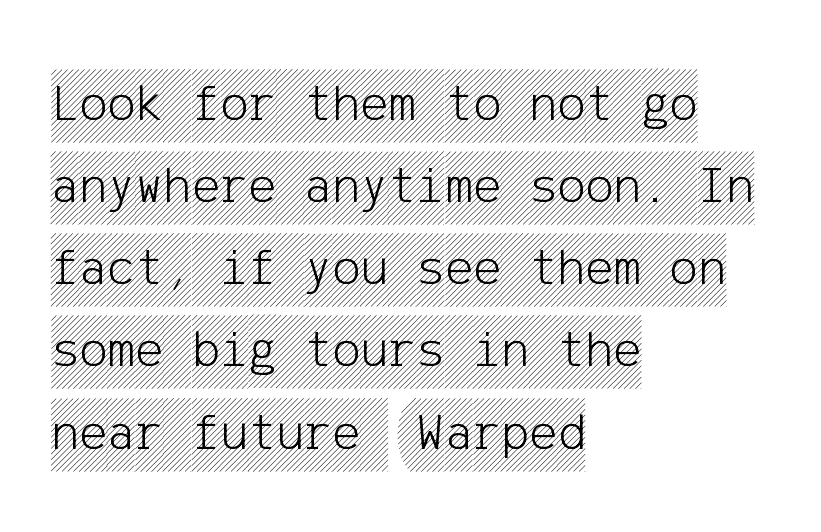
In terms of letterspacing, this is plain default setting. The paragraph shown leans on its left margin. The rendering uses a moderate line-height, typical for paragraphs. Nope, not italic — everything's standing straight. The area under the type is left untouched.
